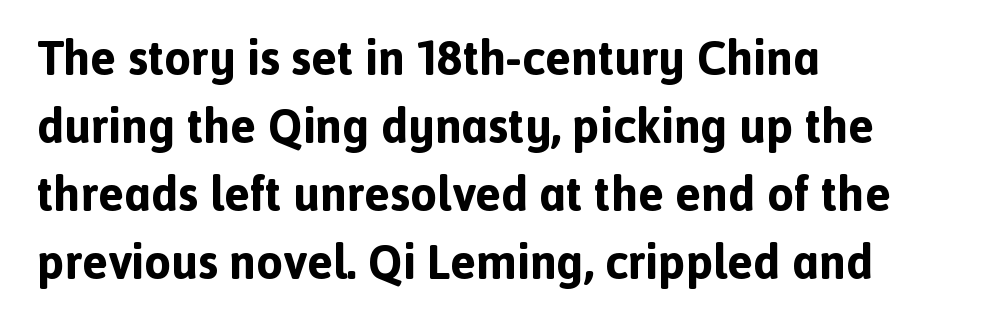
The image shows 48 px bold sans-serif type, upright; set left-aligned, normal line spacing (1.42x), normal letter spacing, not underlined; a medium x-height.
